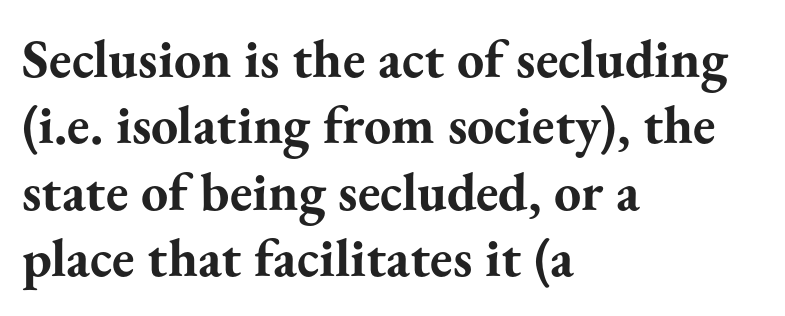
The image shows 54 px bold serif type, upright; set left-aligned, line spacing 1.23x, normal letter spacing, not underlined; medium stroke contrast and a small x-height.
